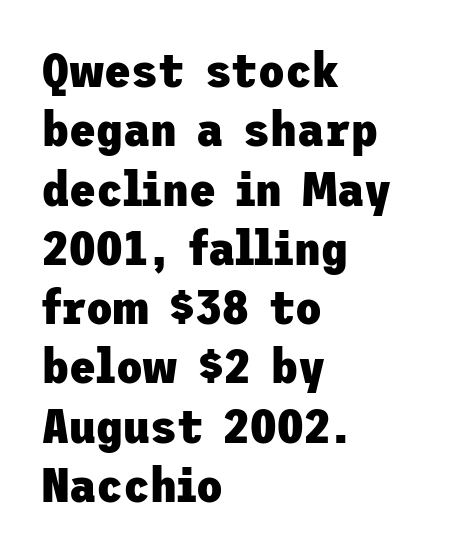
{"serif": "no", "italic": "no", "bold": "yes", "weight": "heavy", "width": "normal", "stroke_contrast": "low", "x_height": "medium", "underline": "no", "align": "left", "line_spacing_ratio": 1.21, "letter_spacing": "normal", "letter_spacing_em": 0.0, "glyph_px": 49}
